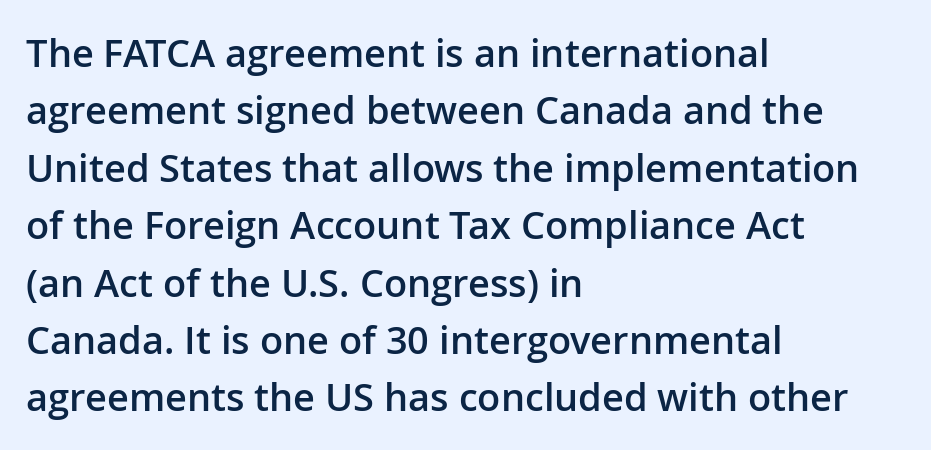
A student would call this left alignment; a typographer would say flush left, rag right. Spacing between characters is what you'd get straight out of the box. What's the leading like? Ordinary, nothing unusual. The face used here is proportionally spaced, like ordinary book or web type. Underlining? Definitely not there. Every letter is mildly thick-stroked: semibold rather than bold.
